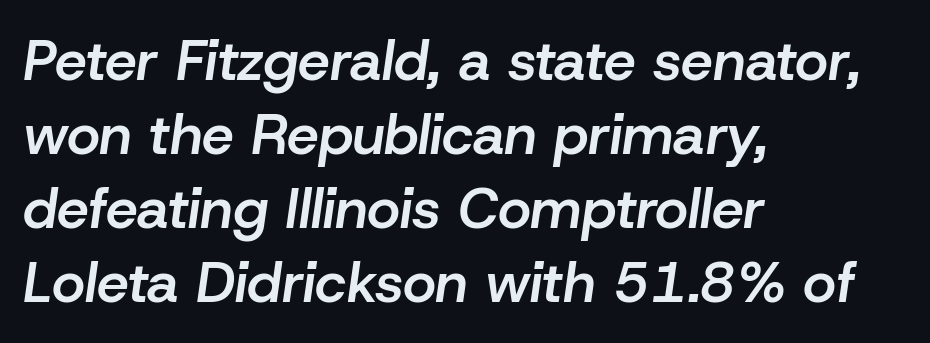
The image shows 57 px semibold type, italic (leaning right); set left-aligned, normal line spacing (1.3x), normal letter spacing, not underlined; low stroke contrast and a medium x-height.
